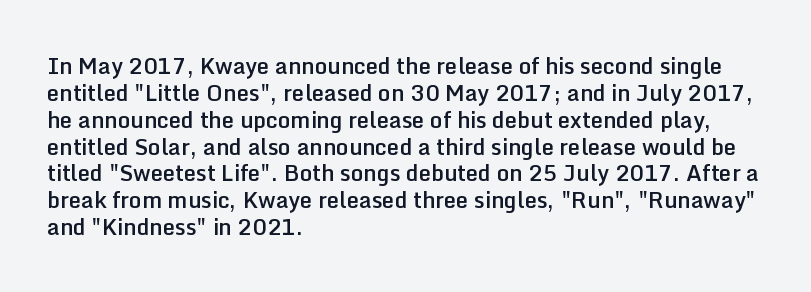
The image shows 22 px text type, upright; set left-aligned, line spacing 1.22x, normal letter spacing, not underlined.
